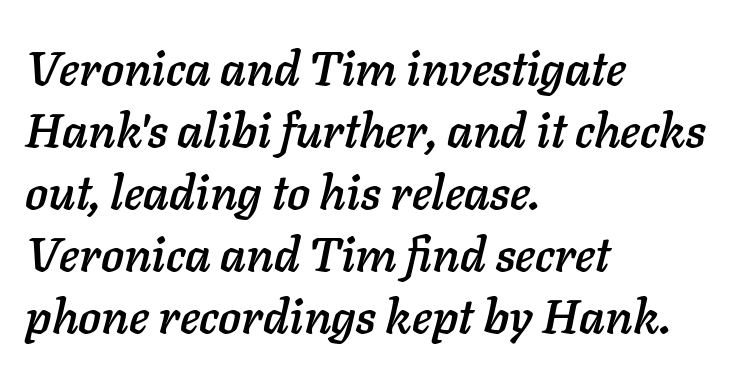
Has an underline been added? It has not. Reading down the column, the eye jumps a familiar distance to each next line. The face used here has a pronounced slope to its letters. A typesetter would call this proportional, since set widths differ per character.
